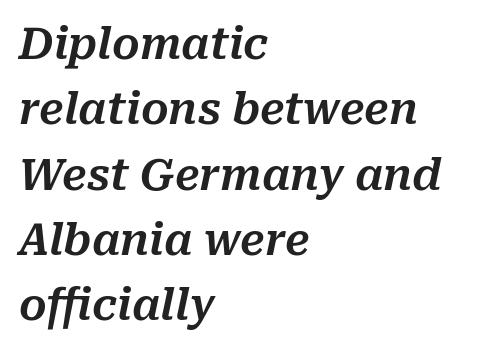
Standard letterfit; no display-style spreading of the glyphs. Each row of text sits above clean, open space. Do the characters align in a grid? No, the font is proportional. Does the lettering tilt? It does — this is italic.
